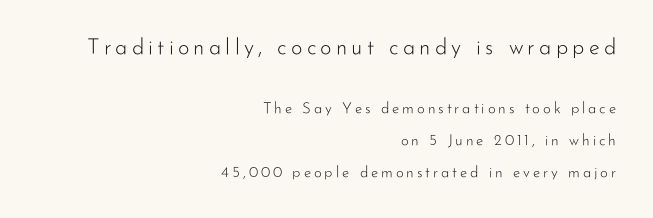
Only glyphs here, with clear space below each row. Nothing heavy about these letters — not bold at all. The more generous point size was reserved for the upper chunk. The rendering uses a large line-height, opening up the rows.
